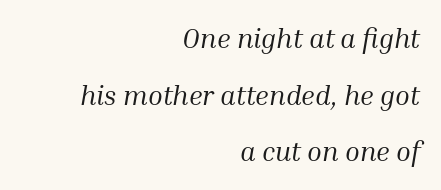
The image shows 27 px text type, italic (leaning right); set right-aligned, loose line spacing (2.1x), normal letter spacing, not underlined.
